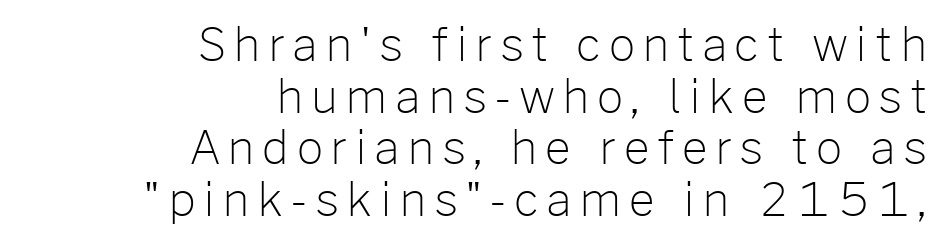
The image shows 46 px light sans-serif type, upright; set right-aligned, tight line spacing (1.12x), not underlined; low stroke contrast and a medium x-height.
